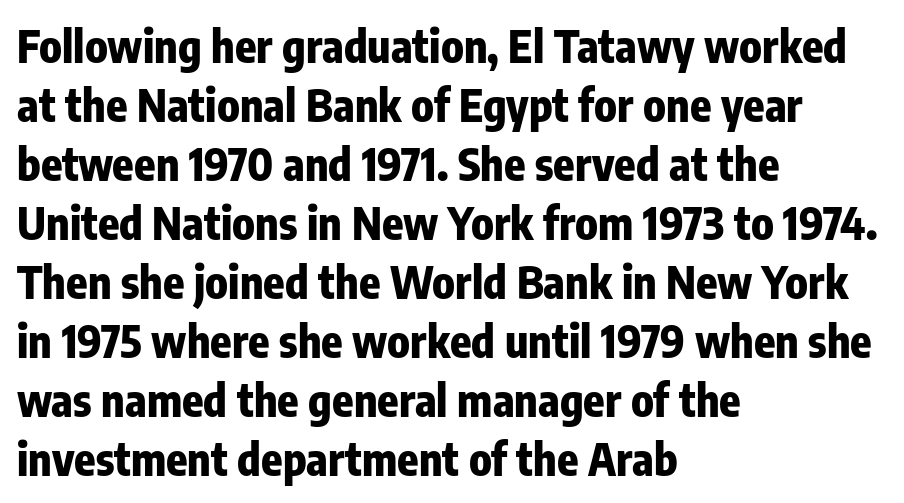
The rendering keeps characters at their native spacing. Type without underlining. Alignment: flush left. In terms of letterform style, serifs are entirely absent. Italic? Not at all — the glyphs are vertical.
